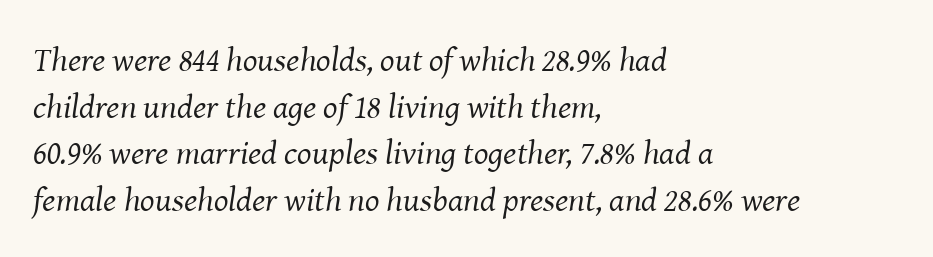
{"serif": "yes", "italic": "yes", "lean": "right", "slant_degrees": 8, "bold": "no", "weight": "regular", "width": "normal", "stroke_contrast": "medium", "x_height": "medium", "monospaced": "no", "underline": "no", "align": "left", "line_spacing": "normal", "line_spacing_ratio": 1.37, "letter_spacing": "normal", "letter_spacing_em": 0.0, "glyph_px": 34}
